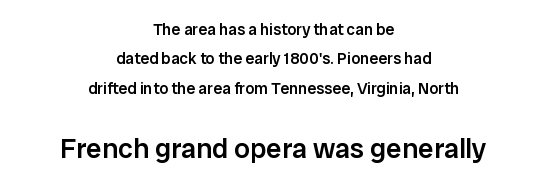
The image shows 28 px semibold sans-serif type, upright; set centered, line spacing 1.84x, normal letter spacing, not underlined; the second (bottom) block is 1.75x larger; low stroke contrast and a medium x-height.
